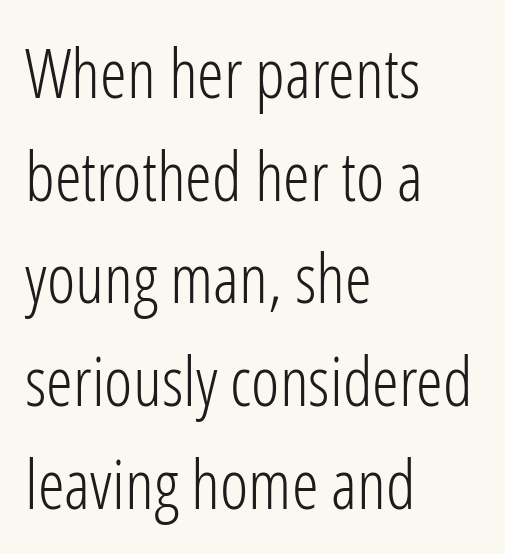
{"serif": "no", "italic": "no", "bold": "no", "weight": "light", "width": "condensed", "stroke_contrast": "low", "x_height": "medium", "monospaced": "no", "underline": "no", "align": "left", "line_spacing": "normal", "line_spacing_ratio": 1.51, "letter_spacing": "normal", "letter_spacing_em": 0.0, "glyph_px": 68}
